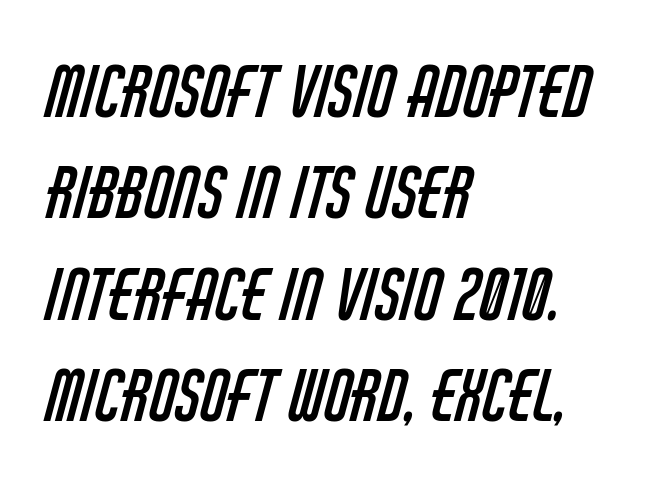
{"serif": "no", "bold": "no", "weight": "regular", "width": "condensed", "stroke_contrast": "low", "x_height": "large", "monospaced": "no", "underline": "no", "align": "left", "line_spacing": "normal", "line_spacing_ratio": 1.47, "letter_spacing": "normal", "letter_spacing_em": 0.0, "glyph_px": 69}
